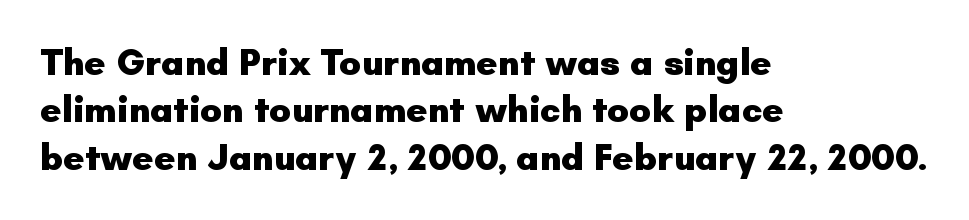
The image shows 37 px heavy sans-serif type, upright; set left-aligned, normal line spacing (1.28x), normal letter spacing, not underlined; low stroke contrast and a small x-height.
